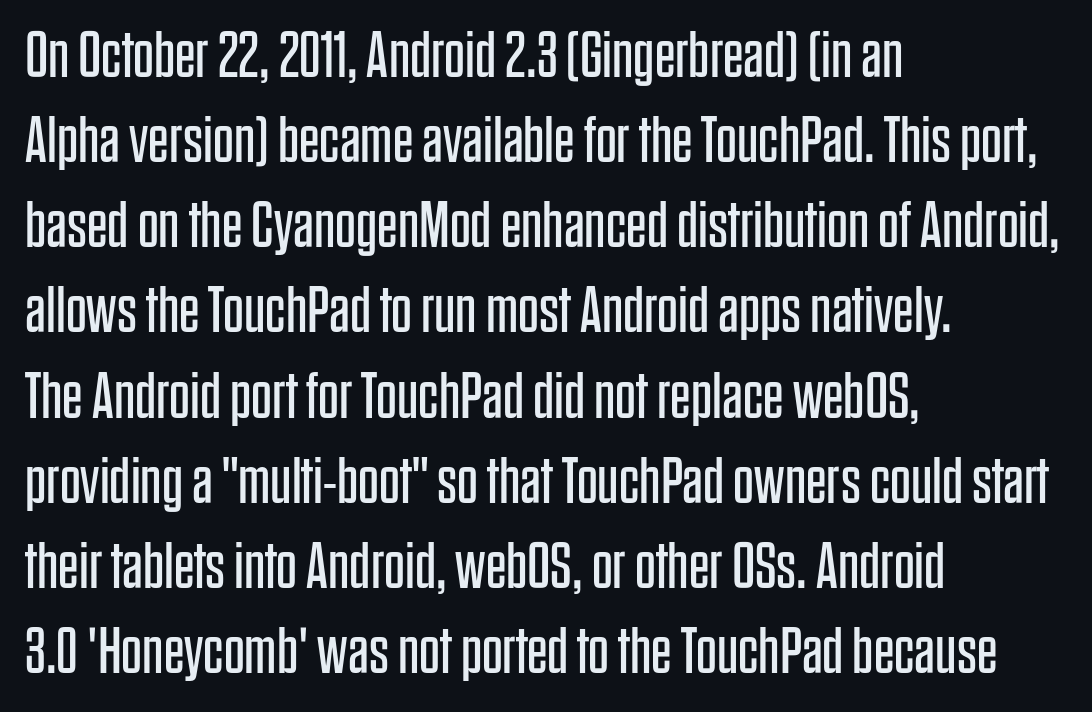
The image shows 65 px regular-weight, condensed sans-serif type, upright; set left-aligned, normal line spacing (1.31x), normal letter spacing, not underlined; low stroke contrast and a large x-height.
